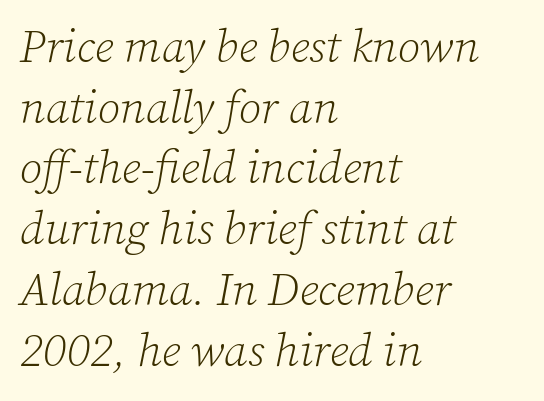
{"serif": "yes", "italic": "yes", "lean": "right", "slant_degrees": 12, "bold": "no", "weight": "light", "width": "normal", "stroke_contrast": "low", "x_height": "medium", "monospaced": "no", "underline": "no", "align": "left", "line_spacing": "normal", "line_spacing_ratio": 1.32, "letter_spacing": "normal", "letter_spacing_em": 0.0, "glyph_px": 46}
